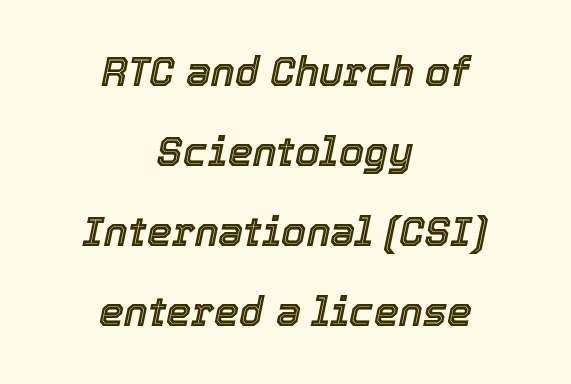
Varying glyph widths throughout — classic text-font behaviour. These lines stand farther apart than default settings would place them. The lettering tilts uniformly, giving the passage an italic look. Honestly, there is no underline to notice here at all. Compared with a flush-left layout, this one balances lines on the center instead.
